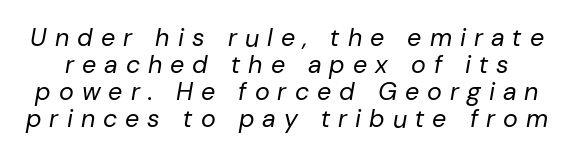
{"italic": "yes", "lean": "right", "slant_degrees": 10, "bold": "no", "underline": "no", "line_spacing": "tight", "line_spacing_ratio": 1.08, "letter_spacing": "wide", "letter_spacing_em": 0.32, "glyph_px": 25}
